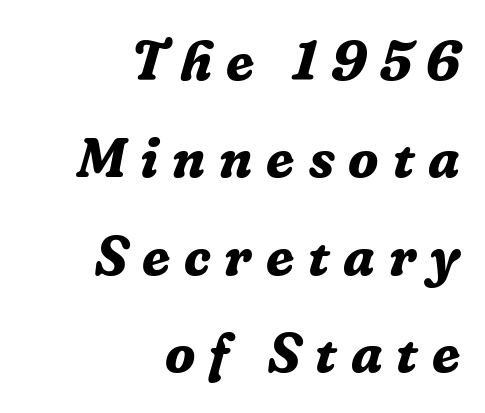
{"serif": "yes", "italic": "yes", "lean": "right", "slant_degrees": 16, "bold": "yes", "weight": "bold", "width": "normal", "stroke_contrast": "low", "x_height": "medium", "monospaced": "no", "underline": "no", "align": "right", "line_spacing_ratio": 1.74, "letter_spacing": "wide", "letter_spacing_em": 0.25, "glyph_px": 56}
